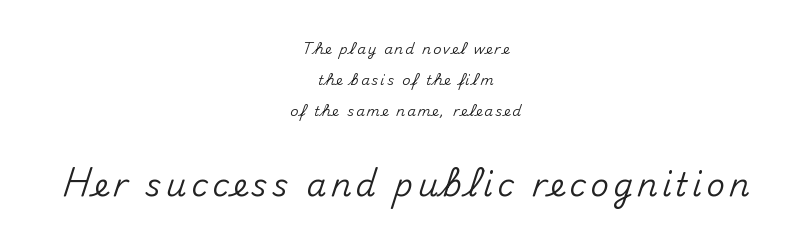
{"serif": "no", "width": "normal", "stroke_contrast": "medium", "x_height": "small", "monospaced": "no", "underline": "no", "align": "center", "line_spacing": "loose", "line_spacing_ratio": 2.22, "larger_block": "second", "size_ratio": 2.29, "glyph_px": 32}
